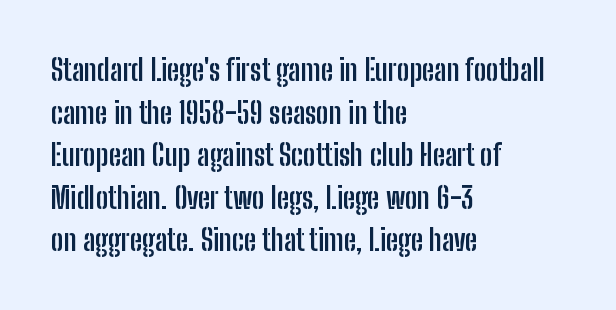
{"serif": "no", "italic": "no", "bold": "yes", "weight": "semibold", "width": "condensed", "stroke_contrast": "low", "x_height": "medium", "monospaced": "no", "underline": "no", "align": "left", "line_spacing": "normal", "line_spacing_ratio": 1.42, "letter_spacing": "normal", "letter_spacing_em": 0.0, "glyph_px": 30}
